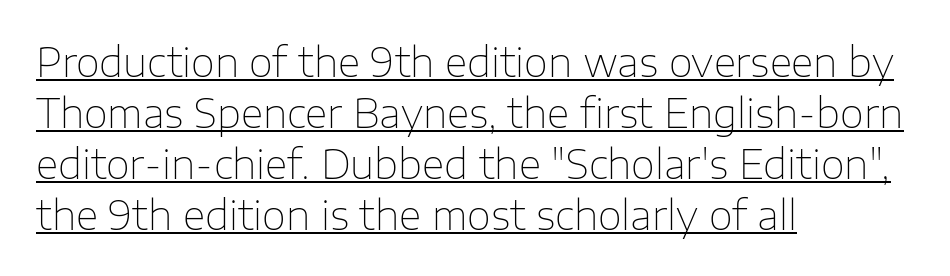
{"serif": "no", "italic": "no", "bold": "no", "weight": "thin", "width": "normal", "stroke_contrast": "low", "x_height": "medium", "monospaced": "no", "underline": "yes", "align": "left", "line_spacing": "normal", "line_spacing_ratio": 1.31, "letter_spacing": "normal", "letter_spacing_em": 0.0, "glyph_px": 39}
